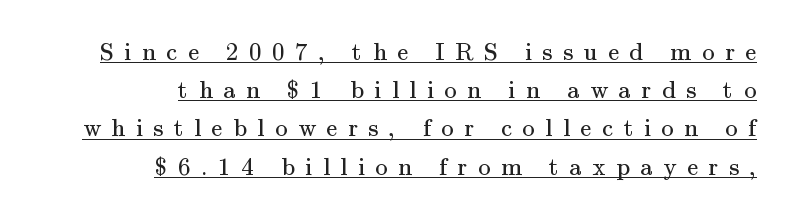
Leading matches the norm, producing a regular column. Compared with a flush-left layout, this one pins lines to the opposite, right side. Posture: straight, roman, zero tilt. Students, observe the line beneath the letters — that is underlining. The font is comparable to plain body text, perhaps lighter.
